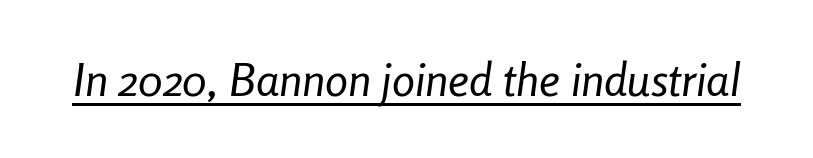
Descenders here cross a horizontal rule under the line. This sample uses plain, unmodified letter spacing. Yep, that's italic — everything's leaning. Nothing heavy about these letters — not bold at all. Proportional: the letters do not fall into vertical columns.
